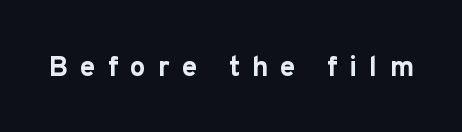
You can tell from the bare stems that sans-serif type was used. Here the glyphs are tracked loosely, breaking word shapes into spaced letters. Here the designer chose a conventional face with non-uniform glyph widths. Decoration check: the copy has no underline.
